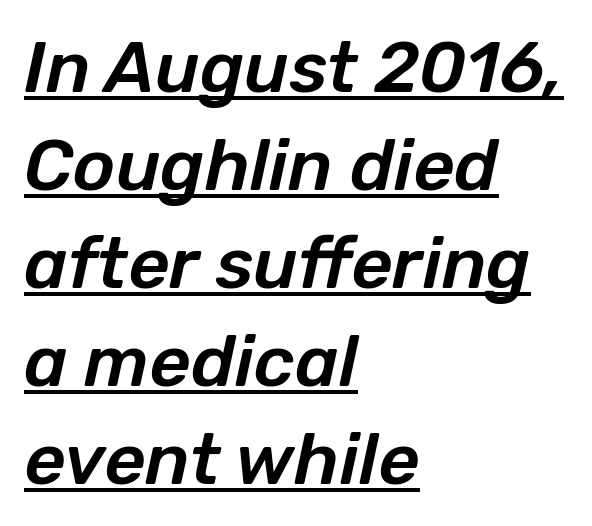
The image shows 72 px text type, italic (leaning right); set left-aligned, normal line spacing (1.36x), normal letter spacing, underlined; low stroke contrast and a medium x-height.
